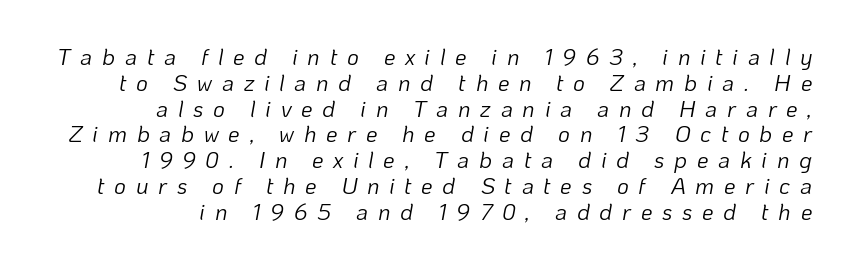
{"italic": "yes", "lean": "right", "slant_degrees": 10, "bold": "no", "underline": "no", "align": "right", "line_spacing": "tight", "line_spacing_ratio": 1.12, "letter_spacing": "wide", "letter_spacing_em": 0.42, "glyph_px": 23}
